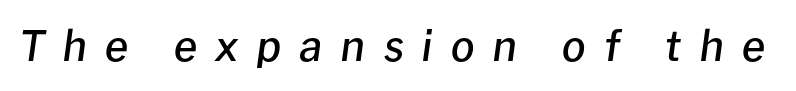
{"italic": "yes", "lean": "right", "slant_degrees": 8, "bold": "semi", "weight": "semibold", "width": "normal", "stroke_contrast": "low", "x_height": "medium", "monospaced": "no", "underline": "no", "letter_spacing": "wide", "letter_spacing_em": 0.43, "glyph_px": 42}
